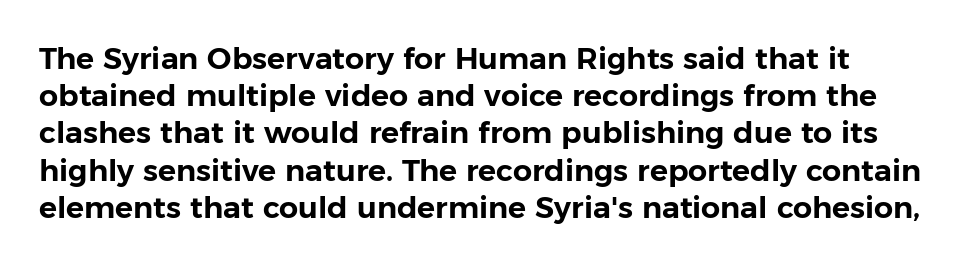
Honestly, the letter spacing is just normal — you wouldn't notice it. Check the space under the baseline: it is left empty. Grotesque or geometric, the face here clearly has no serifs. Note the varied advance widths — an 'i' is clearly narrower than an 'm'. This sample is left-justified, so line endings fall wherever the words run out. Posture: straight, roman, zero tilt.
